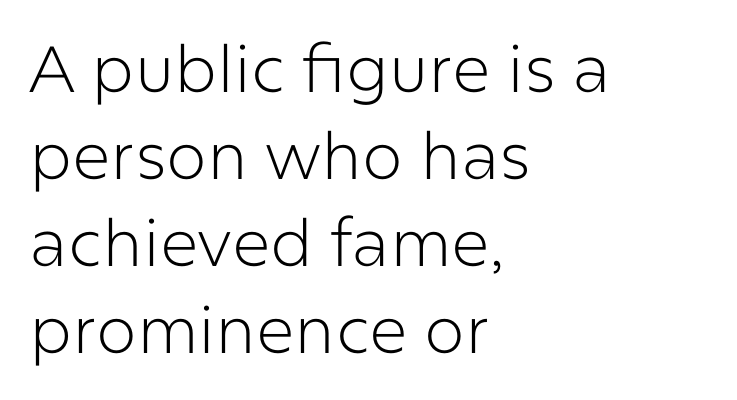
Is this a fixed-width face? No — the glyphs have proportional, varying widths. You could call the tracking neutral — neither tight nor loose. The words here are not underlined. Line beginnings align vertically; line endings do not. Designer's note — italics off, roman on.
